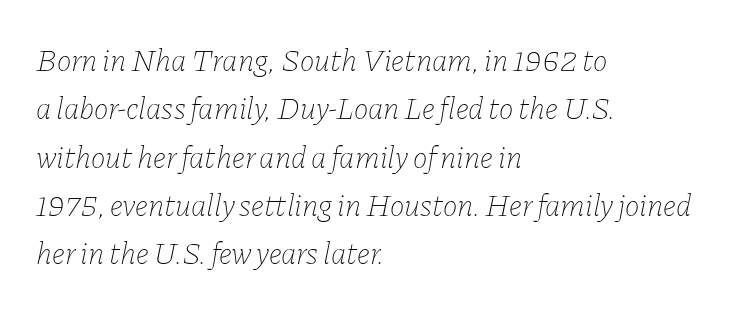
Underlining? Definitely not there. The text block is weighted toward the left margin, trailing off unevenly rightward. Unbolded letterforms with no extra heft. Words appear dense and cohesive because spacing is normal. Varying glyph widths throughout — classic text-font behaviour. Whoever set this chose a conventional vertical rhythm.
